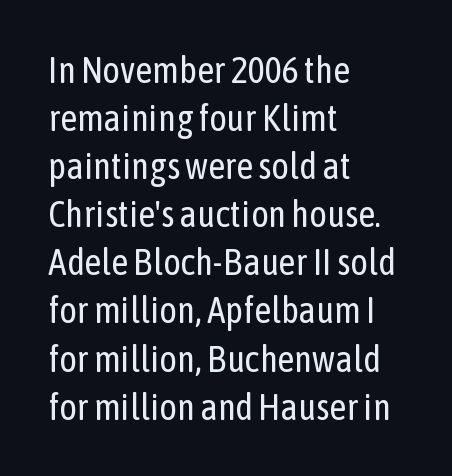
The image shows 37 px regular-weight, condensed sans-serif type, upright; set left-aligned, normal line spacing (1.3x), normal letter spacing, not underlined; low stroke contrast and a medium x-height.
